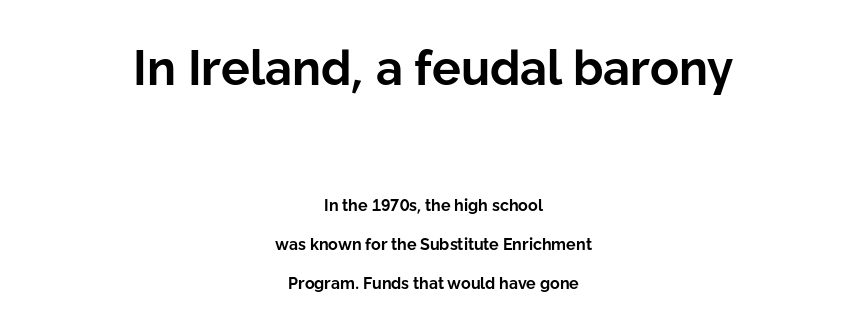
The image shows 48 px bold sans-serif type, upright; set centered, loose line spacing (2.45x), normal letter spacing, not underlined; the first (top) block is 3.0x larger; low stroke contrast and a medium x-height.
